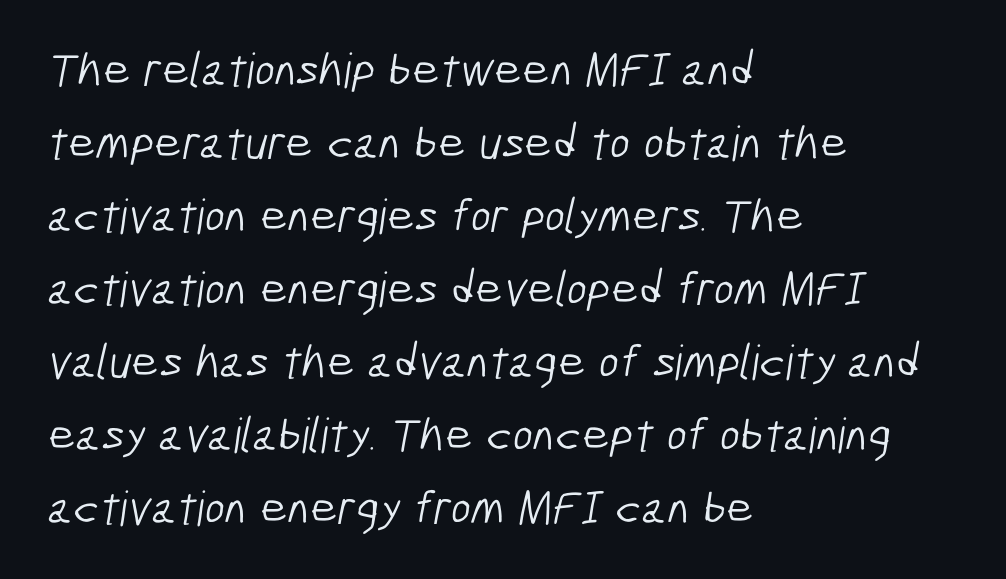
These lines are rendered in a variable-pitch font. The passage shown is not bold in any degree. The string is rendered with underlining switched off. Look at the tracking — it's just the regular setting, nothing added. The characters display no serif detailing; their extremities are plain.
